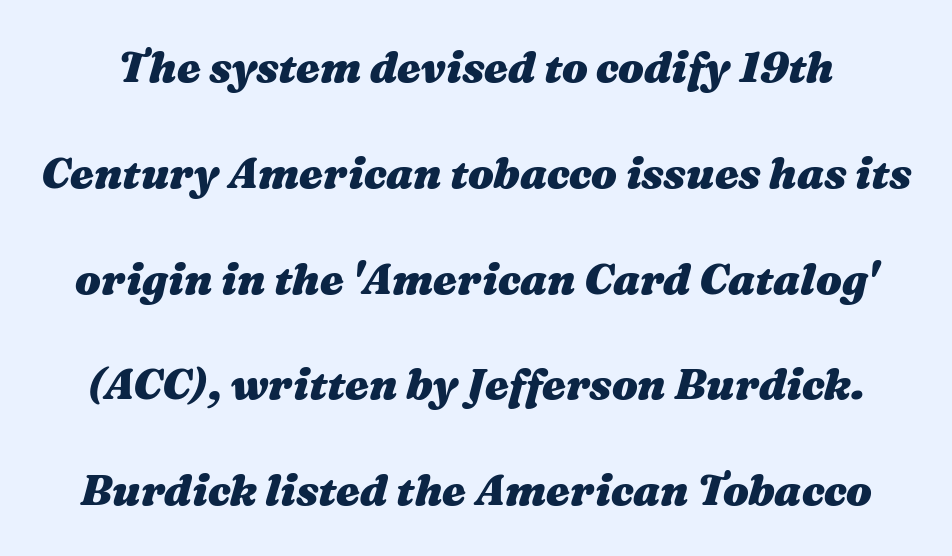
{"italic": "yes", "lean": "right", "slant_degrees": 16, "bold": "yes", "weight": "heavy", "width": "wide", "stroke_contrast": "medium", "x_height": "medium", "monospaced": "no", "underline": "no", "line_spacing": "loose", "line_spacing_ratio": 2.46, "letter_spacing": "normal", "letter_spacing_em": 0.0, "glyph_px": 43}
